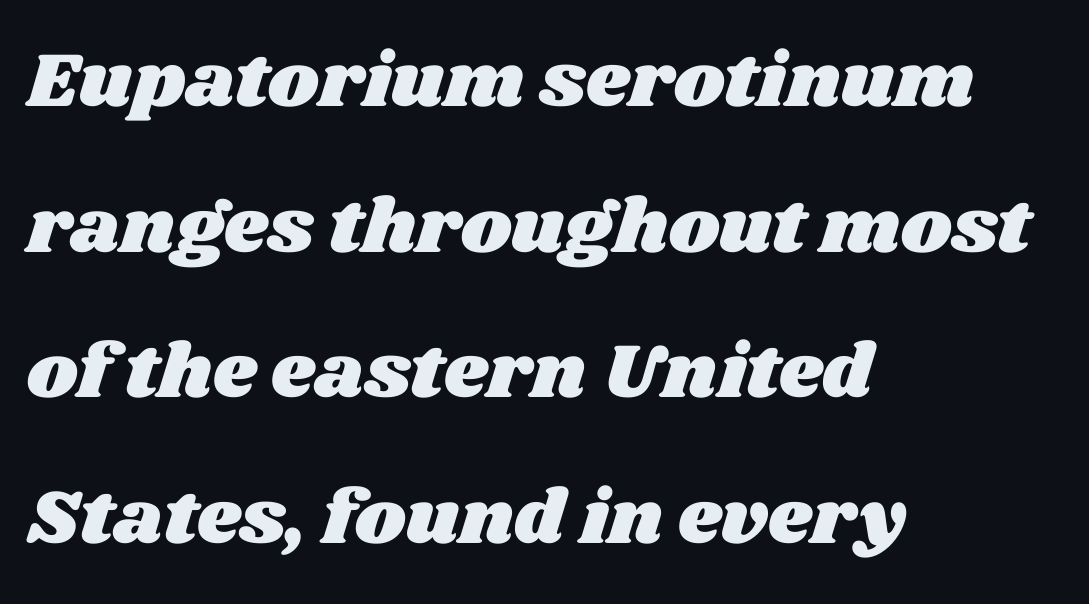
{"width": "wide", "stroke_contrast": "medium", "x_height": "large", "monospaced": "no", "underline": "no", "align": "left", "line_spacing_ratio": 1.89, "letter_spacing": "normal", "letter_spacing_em": 0.0, "glyph_px": 77}
